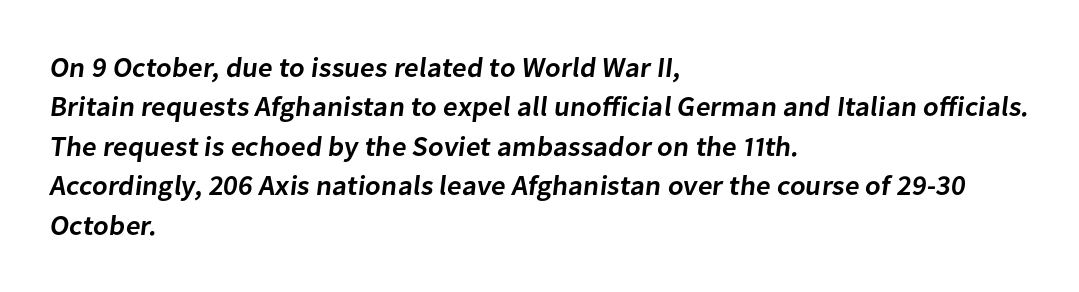
Has an underline been added? It has not. In terms of weight, the rendering is demibold, just under bold. The rag falls on the right side of this text block. Each word holds together tightly as a unit, with standard inter-letter gaps. Quick note: interline space is typical. Do the characters align in a grid? No, the font is proportional.
